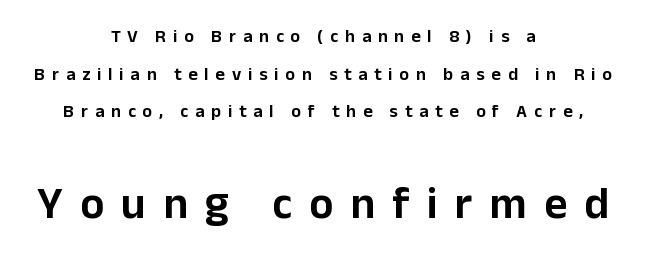
Q: Is the text italic (slanted)? A: No, it is upright.
Q: Is the typeface a serif or a sans-serif typeface? A: Sans-serif.
Q: Is the text underlined? A: No.
Q: How is the paragraph aligned? A: Centered.
Q: Is the spacing between letters normal or unusually wide? A: Unusually wide.
Q: Is the spacing between lines tight, normal or loose? A: Loose.
Q: Which block of text is set in a larger size, the first (top) or the second (bottom)? A: The second (bottom) one.
Q: Width (condensed, normal, or wide)? A: Normal.
Q: Stroke contrast? A: Low.
Q: x-height? A: Medium.
Q: Monospaced? A: No.
